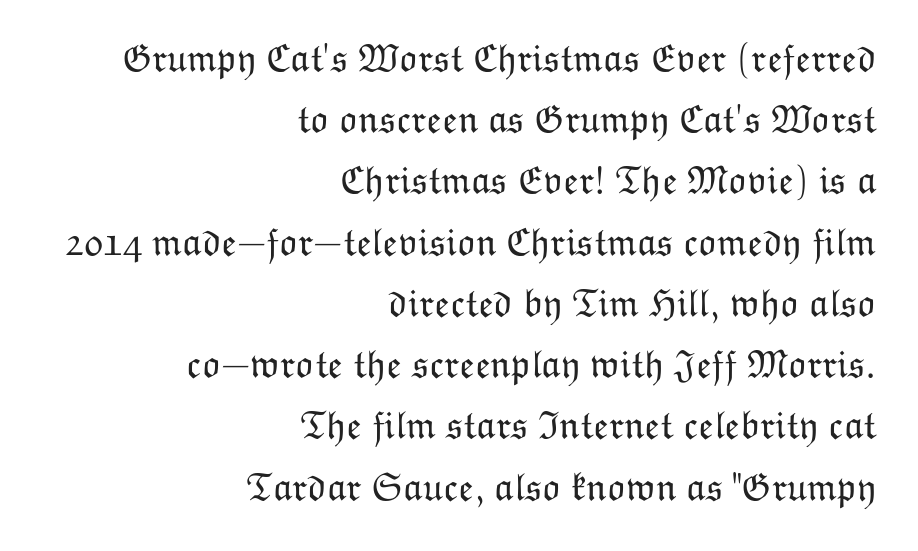
Q: Is the text bold? A: No.
Q: Is the text italic (slanted)? A: No, it is upright.
Q: Is the text underlined? A: No.
Q: How is the paragraph aligned? A: Right-aligned.
Q: Is the spacing between letters normal or unusually wide? A: Normal.
Q: Is the spacing between lines tight, normal or loose? A: Normal.
Q: Width (condensed, normal, or wide)? A: Normal.
Q: Stroke contrast? A: Low.
Q: x-height? A: Medium.
Q: Monospaced? A: No.
